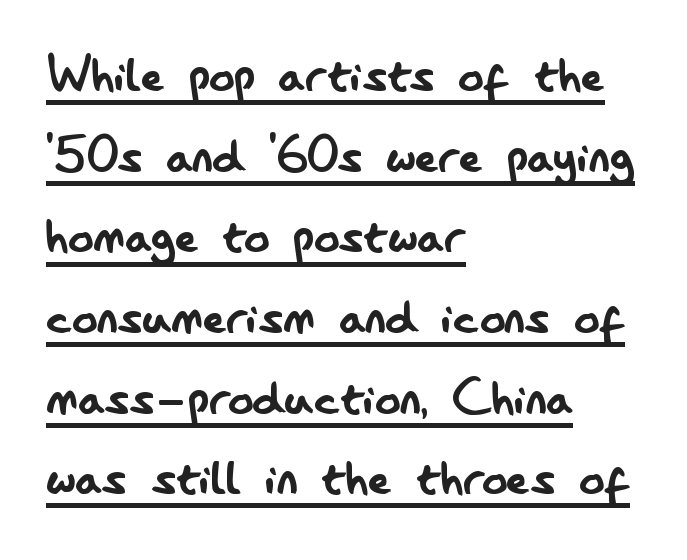
{"serif": "no", "italic": "no", "bold": "no", "weight": "regular", "width": "condensed", "stroke_contrast": "low", "x_height": "small", "monospaced": "no", "underline": "yes", "align": "left", "line_spacing": "normal", "line_spacing_ratio": 1.28, "letter_spacing": "normal", "letter_spacing_em": 0.0, "glyph_px": 63}
